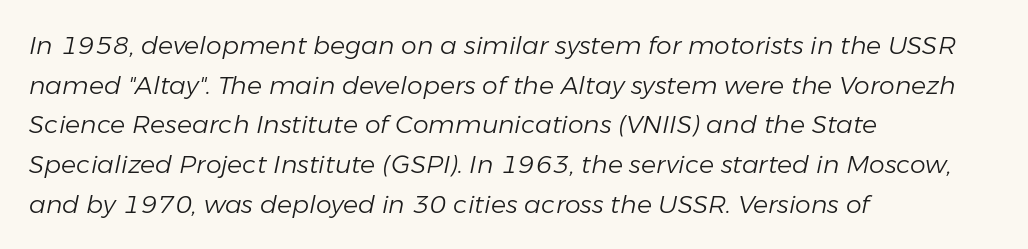
This rendering uses left alignment, leaving the right contour irregular. Line spacing here is normal. Characters follow at the spacing the type designer built in. A quiet, ordinary-to-light weight characterises the typeface. The lettering tilts uniformly, giving the passage an italic look. Check under the words: just untouched page.
